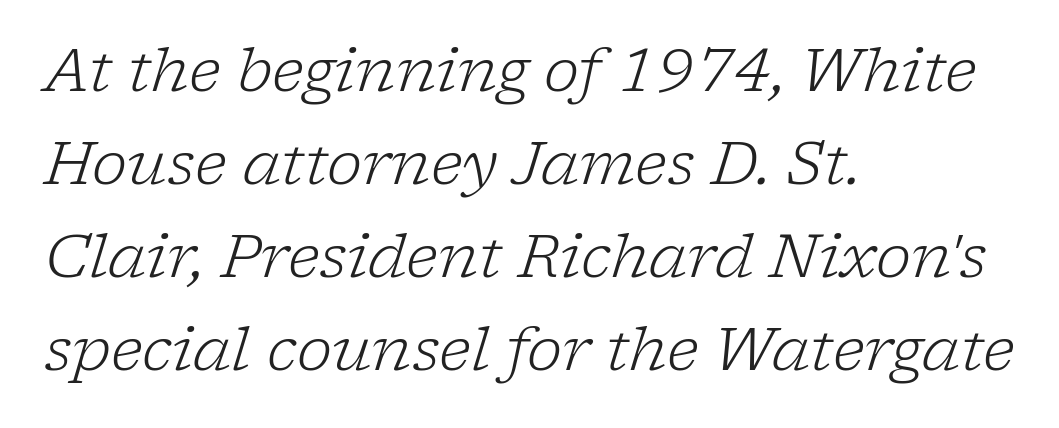
{"serif": "yes", "italic": "yes", "lean": "right", "slant_degrees": 17, "bold": "no", "weight": "light", "width": "normal", "stroke_contrast": "low", "x_height": "medium", "monospaced": "no", "underline": "no", "align": "left", "line_spacing": "normal", "line_spacing_ratio": 1.55, "letter_spacing": "normal", "letter_spacing_em": 0.0, "glyph_px": 60}
